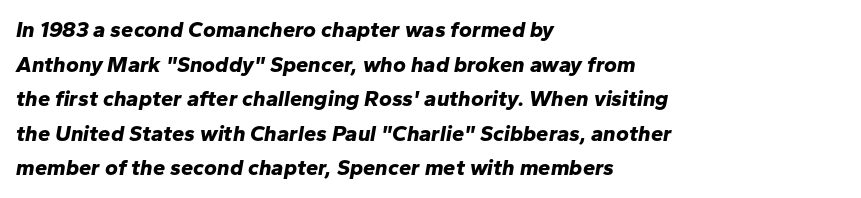
{"italic": "yes", "lean": "right", "slant_degrees": 10, "bold": "yes", "underline": "no", "align": "left", "line_spacing": "normal", "line_spacing_ratio": 1.57, "letter_spacing": "normal", "letter_spacing_em": 0.0, "glyph_px": 22}
